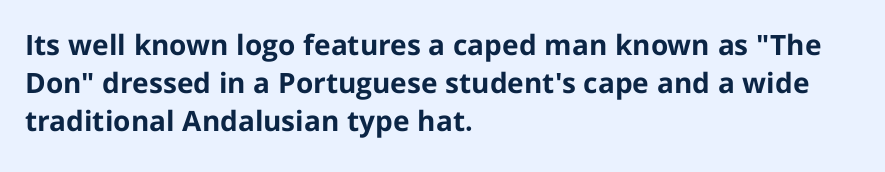
Q: Is the text bold? A: Yes.
Q: Is the text italic (slanted)? A: No, it is upright.
Q: Is the typeface a serif or a sans-serif typeface? A: Sans-serif.
Q: Is the text underlined? A: No.
Q: How is the paragraph aligned? A: Left-aligned.
Q: Is the spacing between letters normal or unusually wide? A: Normal.
Q: Is the spacing between lines tight, normal or loose? A: Normal.
Q: Width (condensed, normal, or wide)? A: Normal.
Q: Stroke contrast? A: Low.
Q: x-height? A: Medium.
Q: Monospaced? A: No.
